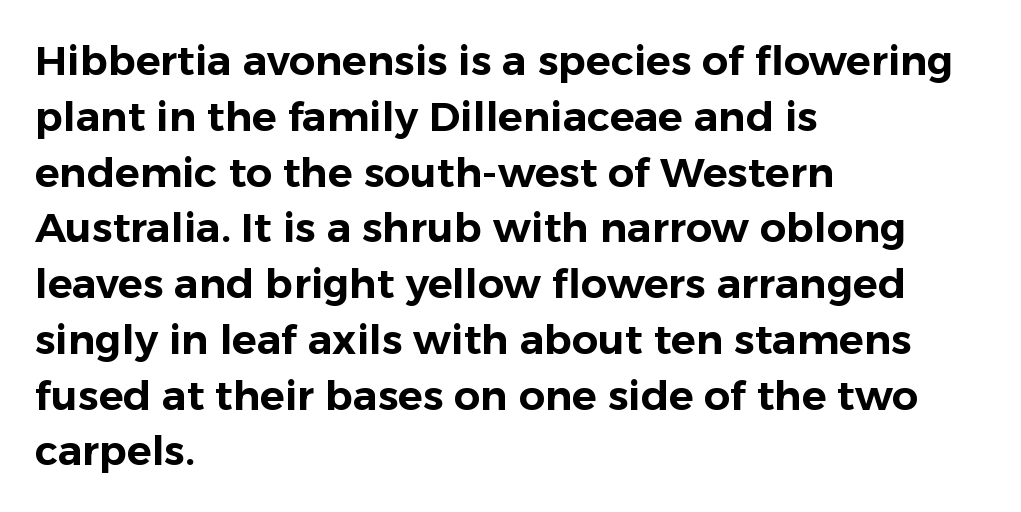
Is this a fixed-width face? No — the glyphs have proportional, varying widths. Line starts are locked; line ends wander. This block has exactly the height ordinary leading produces. Each letter's strokes conclude bluntly, with no projecting serifs. Bare-footed words on every line.
